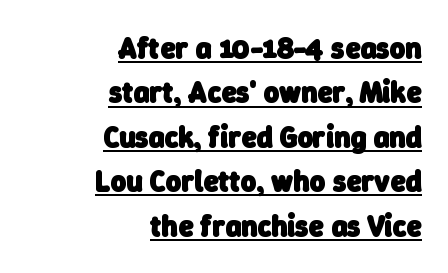
The image shows 30 px heavy sans-serif type; set right-aligned, normal line spacing (1.48x), normal letter spacing, underlined; low stroke contrast and a medium x-height.
